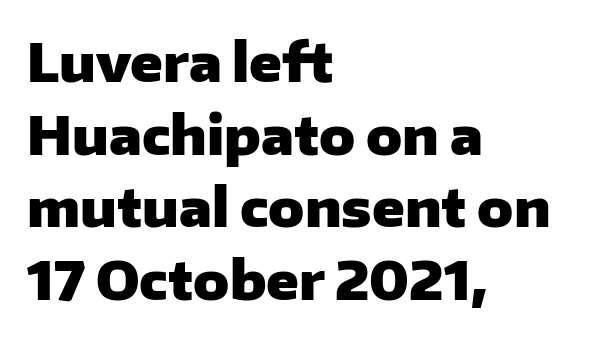
Q: Is the text bold? A: Yes.
Q: Is the text italic (slanted)? A: No, it is upright.
Q: Is the typeface a serif or a sans-serif typeface? A: Sans-serif.
Q: Is the text underlined? A: No.
Q: How is the paragraph aligned? A: Left-aligned.
Q: Is the spacing between letters normal or unusually wide? A: Normal.
Q: Is the spacing between lines tight, normal or loose? A: Normal.
Q: Width (condensed, normal, or wide)? A: Normal.
Q: Stroke contrast? A: Low.
Q: x-height? A: Medium.
Q: Monospaced? A: No.
